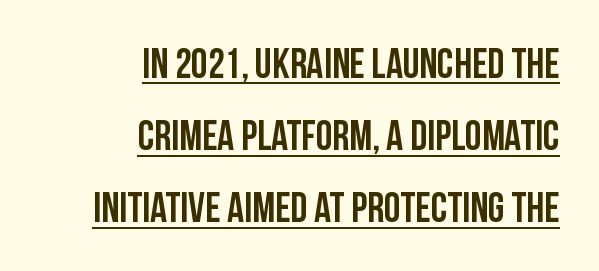
Q: Is the text italic (slanted)? A: No, it is upright.
Q: Is the typeface a serif or a sans-serif typeface? A: Sans-serif.
Q: Is the text underlined? A: Yes.
Q: How is the paragraph aligned? A: Right-aligned.
Q: Is the spacing between letters normal or unusually wide? A: Normal.
Q: Width (condensed, normal, or wide)? A: Condensed.
Q: Stroke contrast? A: Low.
Q: x-height? A: Large.
Q: Monospaced? A: No.
